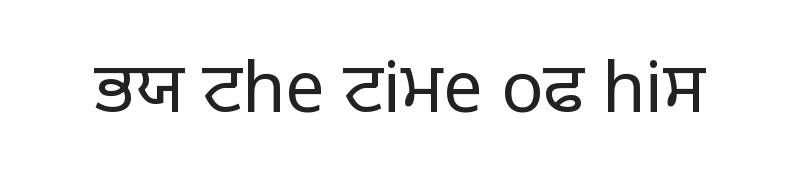
{"serif": "no", "italic": "no", "bold": "no", "weight": "light", "width": "normal", "stroke_contrast": "low", "x_height": "large", "monospaced": "no", "underline": "no", "letter_spacing": "normal", "letter_spacing_em": 0.0, "glyph_px": 70}
